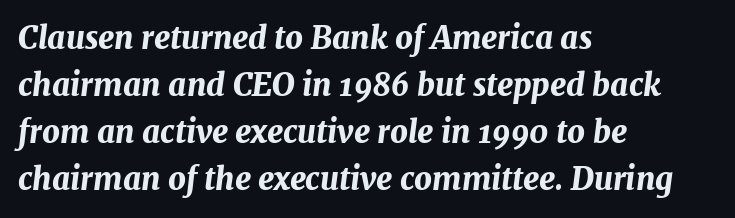
The image shows 31 px bold type, italic (leaning right); set left-aligned, normal line spacing (1.52x), normal letter spacing, not underlined; medium stroke contrast and a medium x-height.
